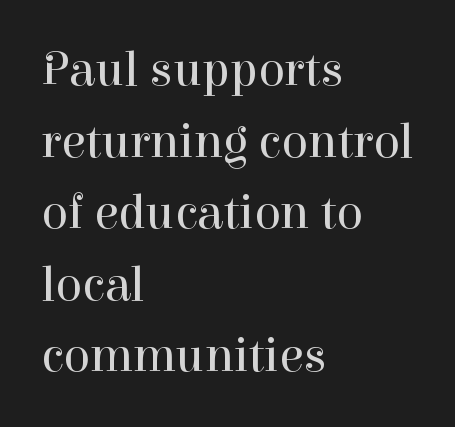
Q: Is the text bold? A: No.
Q: Is the text italic (slanted)? A: No, it is upright.
Q: Is the typeface a serif or a sans-serif typeface? A: Serif.
Q: Is the text underlined? A: No.
Q: How is the paragraph aligned? A: Left-aligned.
Q: Is the spacing between letters normal or unusually wide? A: Normal.
Q: Is the spacing between lines tight, normal or loose? A: Normal.
Q: Width (condensed, normal, or wide)? A: Normal.
Q: Stroke contrast? A: High.
Q: x-height? A: Medium.
Q: Monospaced? A: No.
